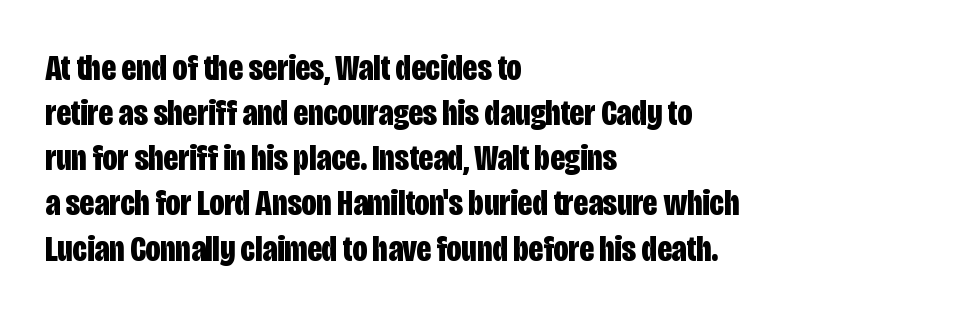
The image shows 37 px bold, condensed sans-serif type, upright; set left-aligned, line spacing 1.22x, normal letter spacing, not underlined; low stroke contrast and a large x-height.
